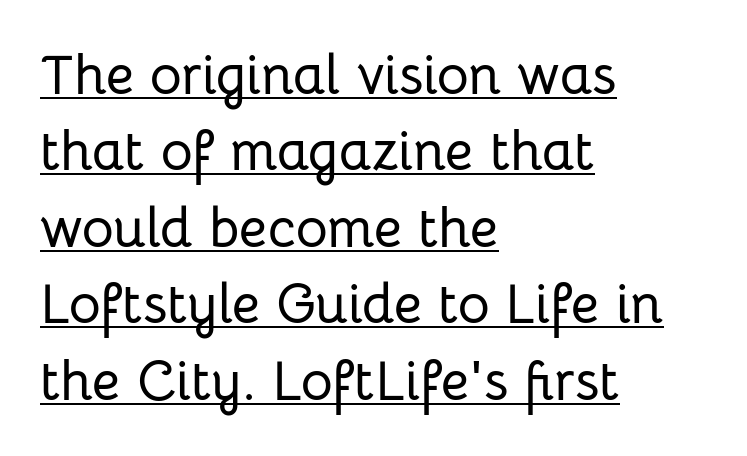
The image shows 55 px sans-serif type, upright; set left-aligned, normal line spacing (1.39x), normal letter spacing, underlined; low stroke contrast and a medium x-height.
